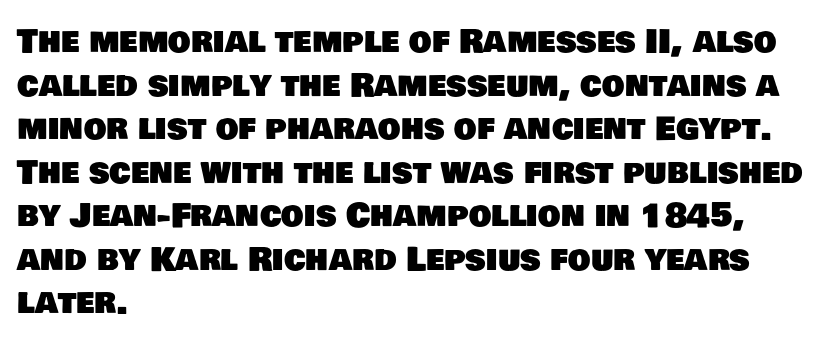
The image shows 32 px sans-serif type; set left-aligned, normal line spacing (1.36x), normal letter spacing, not underlined; low stroke contrast and a large x-height.
